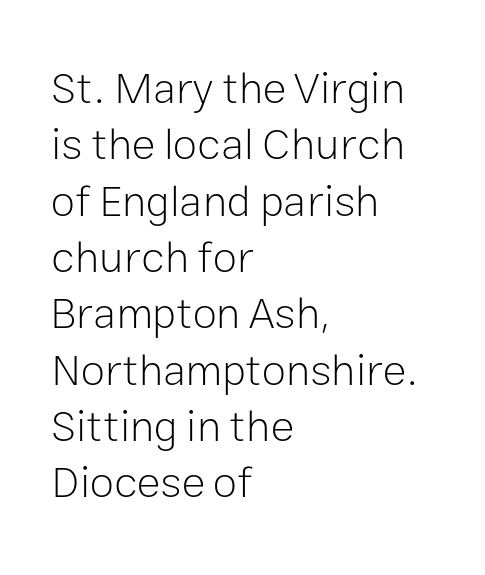
Q: Is the text bold? A: No.
Q: Is the text italic (slanted)? A: No, it is upright.
Q: Is the typeface a serif or a sans-serif typeface? A: Sans-serif.
Q: Is the text underlined? A: No.
Q: How is the paragraph aligned? A: Left-aligned.
Q: Is the spacing between letters normal or unusually wide? A: Normal.
Q: Is the spacing between lines tight, normal or loose? A: Normal.
Q: Width (condensed, normal, or wide)? A: Normal.
Q: Stroke contrast? A: Low.
Q: x-height? A: Medium.
Q: Monospaced? A: No.
